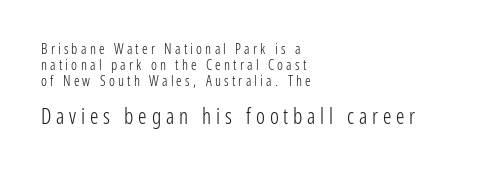
The image shows 21 px text type, upright; set left-aligned, tight line spacing (1.13x), unusually wide letter spacing (+0.23 em), not underlined; the second (bottom) block is 1.5x larger.
